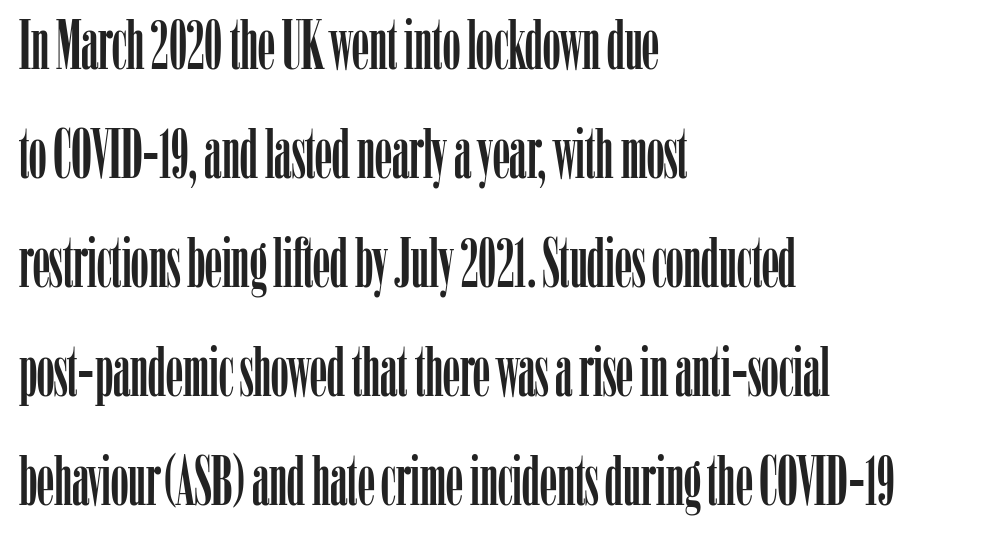
The image shows 69 px condensed serif type, upright; set left-aligned, normal line spacing (1.58x), normal letter spacing, not underlined; low stroke contrast and a medium x-height.
